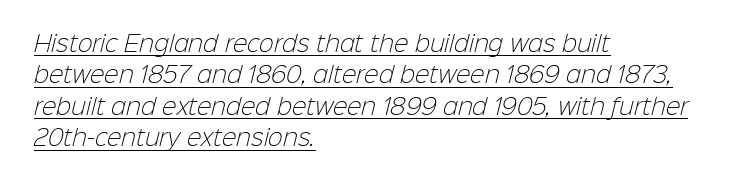
The image shows 22 px text type; set left-aligned, normal line spacing (1.43x), normal letter spacing, underlined.
